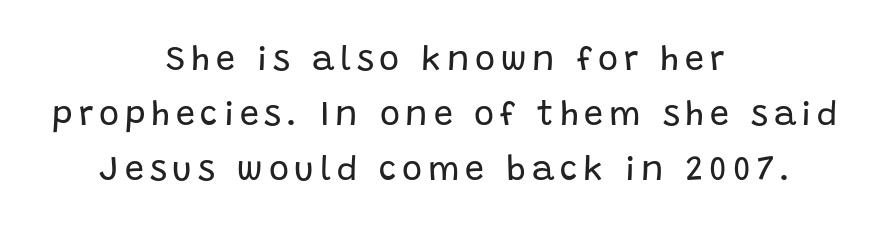
Q: Is the text bold? A: No.
Q: Is the text italic (slanted)? A: No, it is upright.
Q: Is the typeface a serif or a sans-serif typeface? A: Sans-serif.
Q: Is the text underlined? A: No.
Q: How is the paragraph aligned? A: Centered.
Q: Is the spacing between lines tight, normal or loose? A: Normal.
Q: Width (condensed, normal, or wide)? A: Normal.
Q: Stroke contrast? A: Low.
Q: x-height? A: Large.
Q: Monospaced? A: No.
